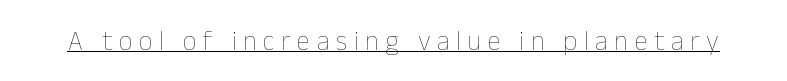
Q: Is the text bold? A: No.
Q: Is the text italic (slanted)? A: No, it is upright.
Q: Is the text underlined? A: Yes.
Q: Is the spacing between letters normal or unusually wide? A: Unusually wide.
